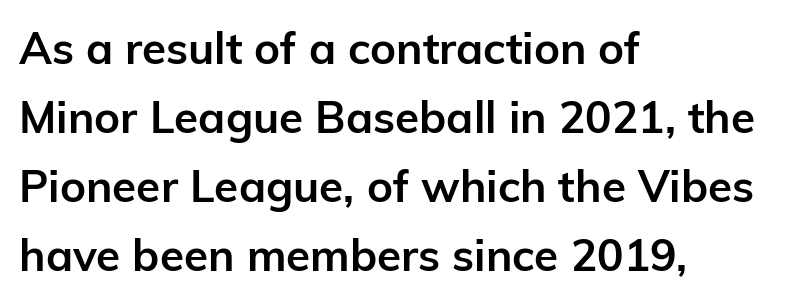
Q: Is the text bold? A: Yes.
Q: Is the text italic (slanted)? A: No, it is upright.
Q: Is the typeface a serif or a sans-serif typeface? A: Sans-serif.
Q: Is the text underlined? A: No.
Q: How is the paragraph aligned? A: Left-aligned.
Q: Is the spacing between letters normal or unusually wide? A: Normal.
Q: Is the spacing between lines tight, normal or loose? A: Normal.
Q: Width (condensed, normal, or wide)? A: Normal.
Q: Stroke contrast? A: Low.
Q: x-height? A: Medium.
Q: Monospaced? A: No.
